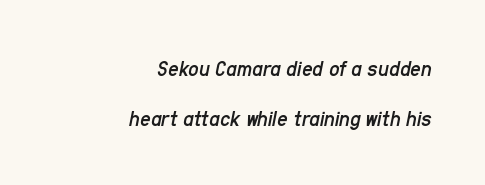
Q: Is the text bold? A: No.
Q: Is the text italic (slanted)? A: Yes, it leans right by about 11 degrees.
Q: Is the text underlined? A: No.
Q: How is the paragraph aligned? A: Right-aligned.
Q: Is the spacing between letters normal or unusually wide? A: Normal.
Q: Is the spacing between lines tight, normal or loose? A: Loose.
